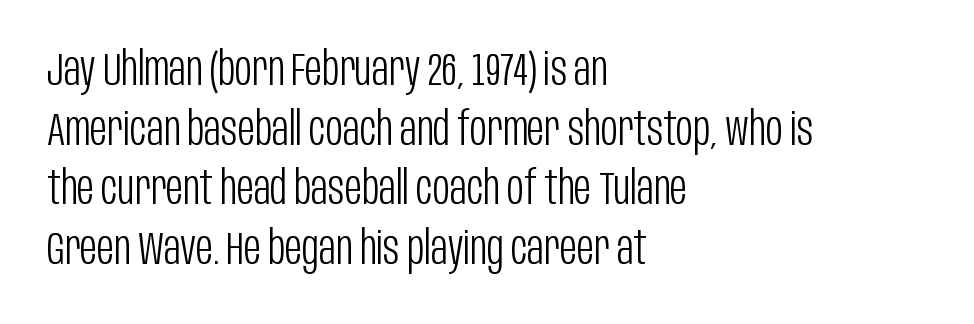
The passage shown has conventional tracking throughout. The passage shown is not bold in any degree. All the whitespace from short lines collects on the right. Ascenders rise straight up at ninety degrees. Descenders hang freely into open space.
